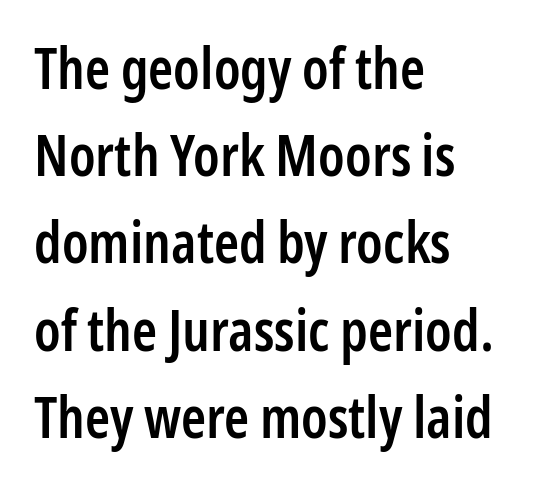
Q: Is the text bold? A: Semi-bold.
Q: Is the text italic (slanted)? A: No, it is upright.
Q: Is the typeface a serif or a sans-serif typeface? A: Sans-serif.
Q: Is the text underlined? A: No.
Q: How is the paragraph aligned? A: Left-aligned.
Q: Is the spacing between letters normal or unusually wide? A: Normal.
Q: Is the spacing between lines tight, normal or loose? A: Normal.
Q: Width (condensed, normal, or wide)? A: Condensed.
Q: Stroke contrast? A: Low.
Q: x-height? A: Medium.
Q: Monospaced? A: No.
